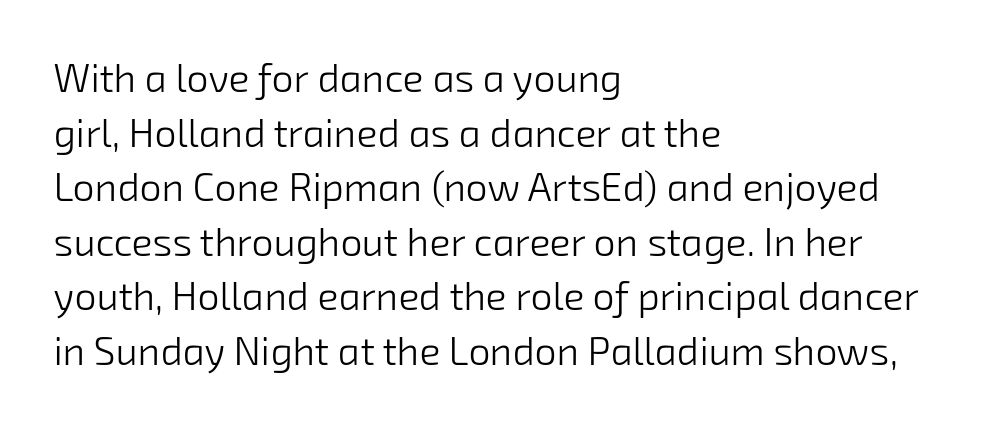
{"serif": "no", "bold": "no", "weight": "light", "width": "normal", "stroke_contrast": "low", "x_height": "medium", "monospaced": "no", "underline": "no", "align": "left", "line_spacing": "normal", "line_spacing_ratio": 1.4, "letter_spacing": "normal", "letter_spacing_em": 0.0, "glyph_px": 39}
